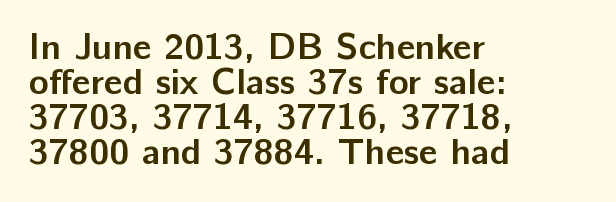
Q: Is the text bold? A: Yes.
Q: Is the text italic (slanted)? A: No, it is upright.
Q: Is the typeface a serif or a sans-serif typeface? A: Sans-serif.
Q: Is the text underlined? A: No.
Q: How is the paragraph aligned? A: Left-aligned.
Q: Is the spacing between letters normal or unusually wide? A: Normal.
Q: Is the spacing between lines tight, normal or loose? A: Tight.
Q: Width (condensed, normal, or wide)? A: Normal.
Q: Stroke contrast? A: Low.
Q: x-height? A: Medium.
Q: Monospaced? A: No.
